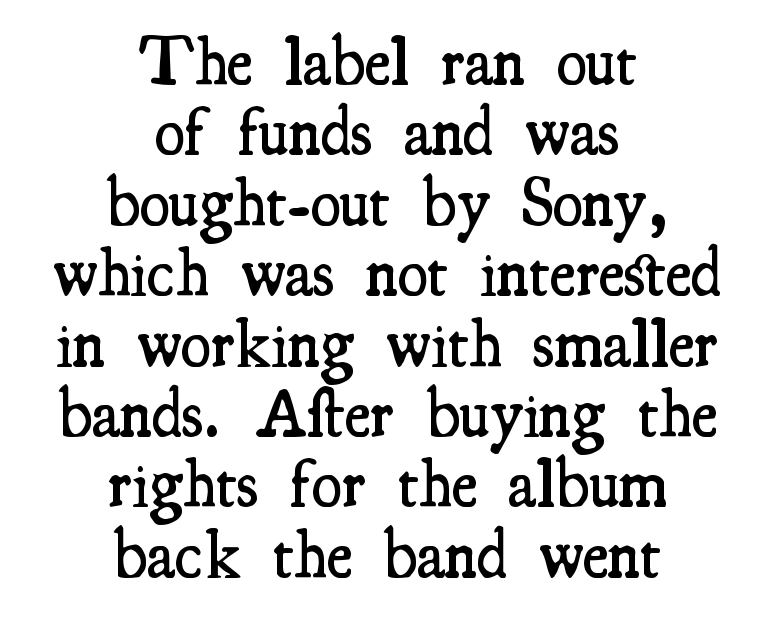
{"serif": "yes", "italic": "no", "bold": "semi", "weight": "semibold", "width": "condensed", "stroke_contrast": "medium", "x_height": "small", "monospaced": "no", "underline": "no", "align": "center", "line_spacing": "tight", "line_spacing_ratio": 1.02, "letter_spacing": "normal", "letter_spacing_em": 0.0, "glyph_px": 69}
